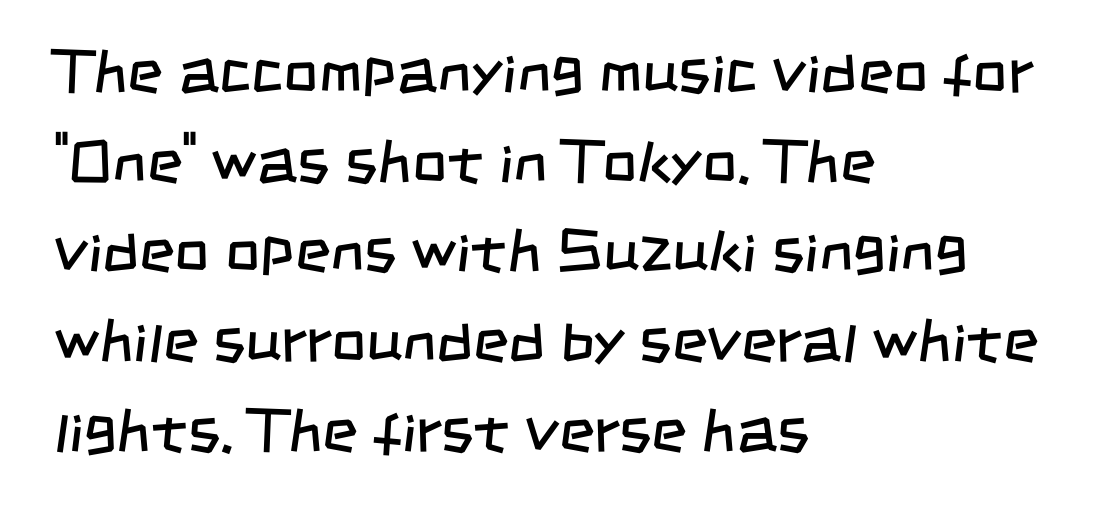
Students, observe: this is what conventionally led text looks like. Check the space under the baseline: it is left empty. Spacing verdict: proportional, widths tailored to each character. The face used here is a sans, in the tradition of grotesques and geometrics.
